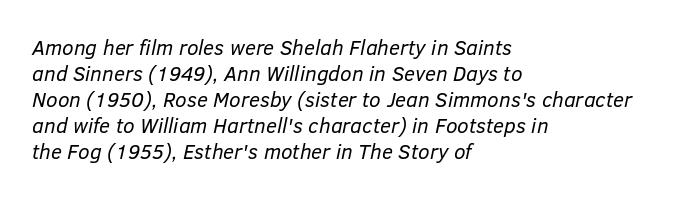
{"italic": "yes", "lean": "right", "slant_degrees": 12, "bold": "no", "underline": "no", "align": "left", "line_spacing_ratio": 1.24, "letter_spacing": "normal", "letter_spacing_em": 0.0, "glyph_px": 21}
